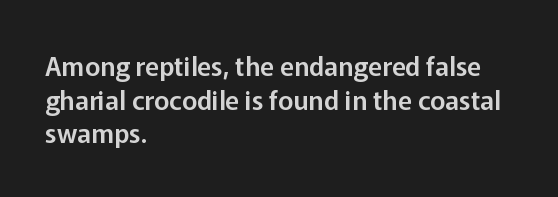
The image shows 26 px text type, upright; set left-aligned, normal line spacing (1.29x), normal letter spacing, not underlined.
